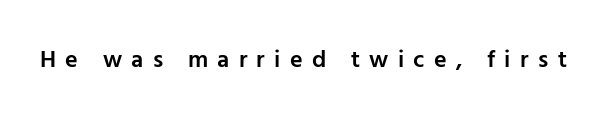
The image shows 24 px text type, upright; set unusually wide letter spacing (+0.39 em), not underlined.
